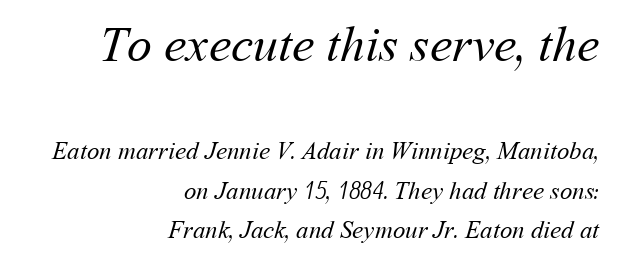
The glyphs are unaccompanied by any horizontal stroke below them. Caption: multi-line text, flush right, ragged left. You could not count columns in this text — the font is proportionally spaced. Between these two stacked blocks, the higher one wins on size. Summary of weight: not heavy and not bold.
